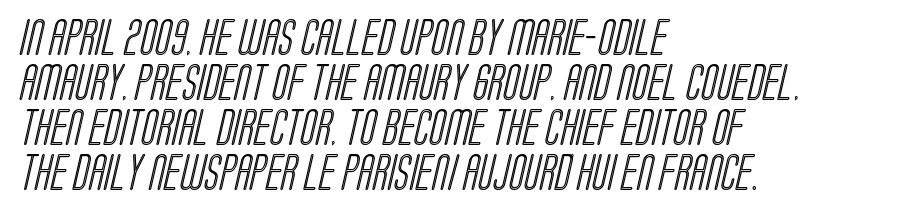
The image shows 36 px condensed type; set left-aligned, normal line spacing (1.25x), normal letter spacing, not underlined; a large x-height.
